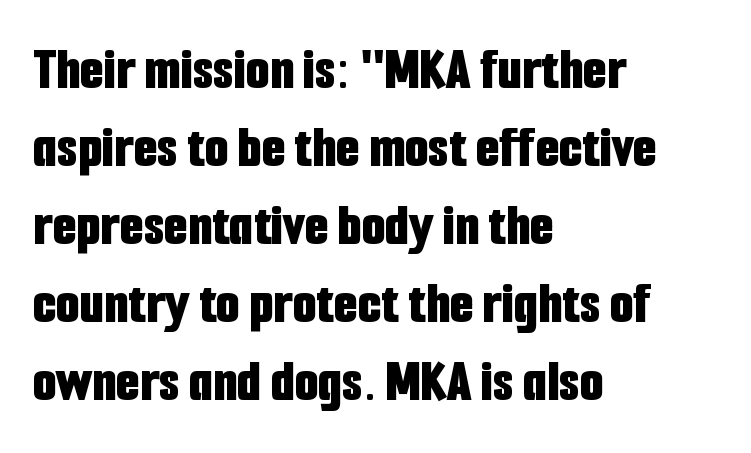
Designer's note — italics off, roman on. You can tell from the bare stems that sans-serif type was used. Whoever set this chose a conventional vertical rhythm. Character widths vary here, with narrow letters taking less room than wide ones. Horizontal alignment here is leftward, the default for most running prose.
